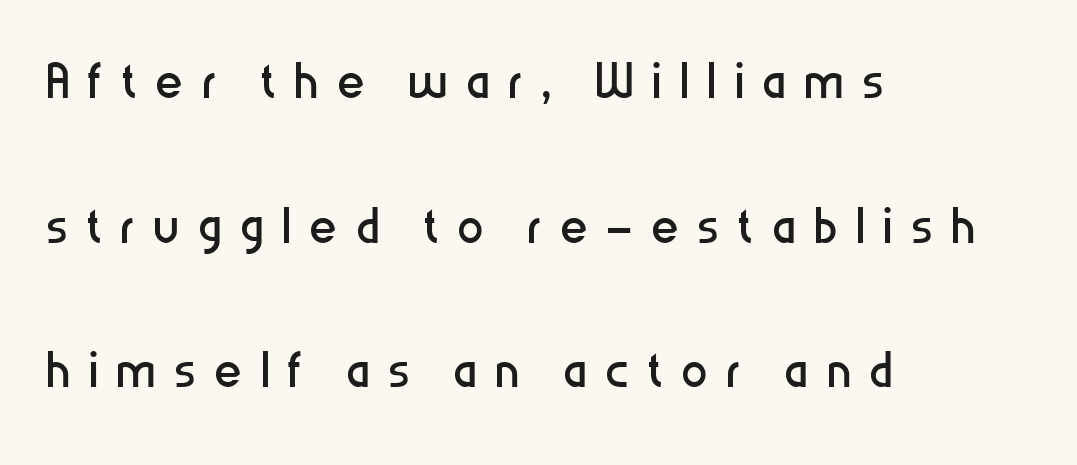
{"serif": "no", "italic": "no", "bold": "no", "weight": "regular", "width": "condensed", "stroke_contrast": "low", "x_height": "medium", "monospaced": "no", "underline": "no", "align": "left", "line_spacing": "loose", "line_spacing_ratio": 2.19, "letter_spacing": "wide", "letter_spacing_em": 0.28, "glyph_px": 66}
